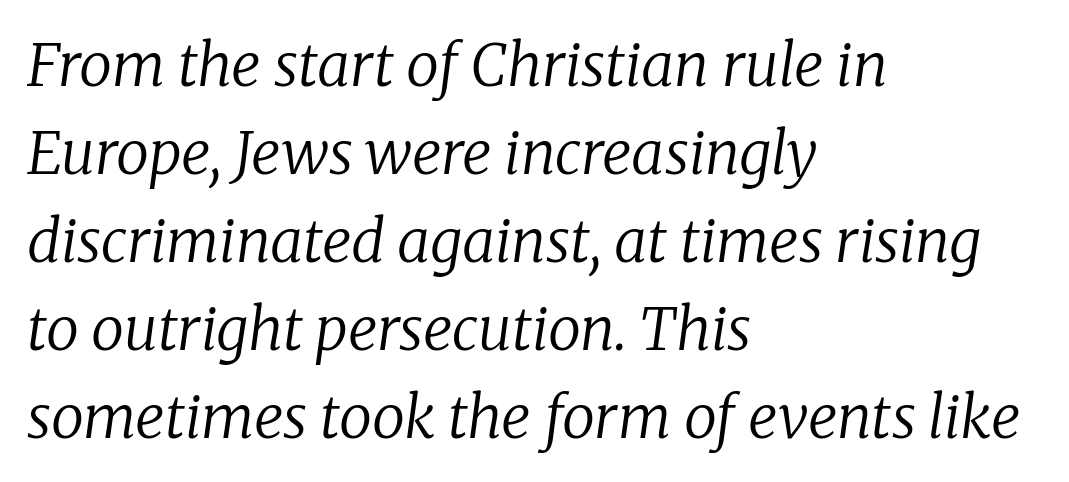
You can tell it's italic because the verticals aren't actually vertical. A bare baseline throughout the passage. The gaps between neighbouring characters are ordinary and unremarkable. Is this a fixed-width face? No — the glyphs have proportional, varying widths.
